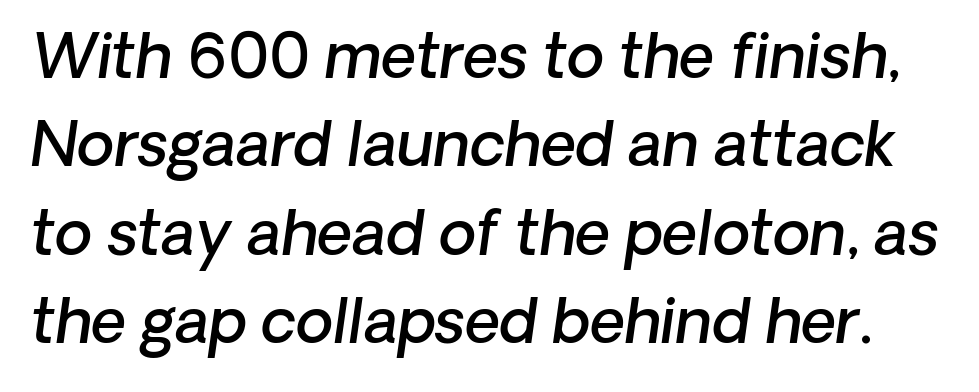
Q: Is the text bold? A: Semi-bold.
Q: Is the text italic (slanted)? A: Yes, it leans right by about 8 degrees.
Q: Is the text underlined? A: No.
Q: Is the spacing between letters normal or unusually wide? A: Normal.
Q: Is the spacing between lines tight, normal or loose? A: Normal.
Q: Width (condensed, normal, or wide)? A: Normal.
Q: Stroke contrast? A: Low.
Q: x-height? A: Medium.
Q: Monospaced? A: No.
